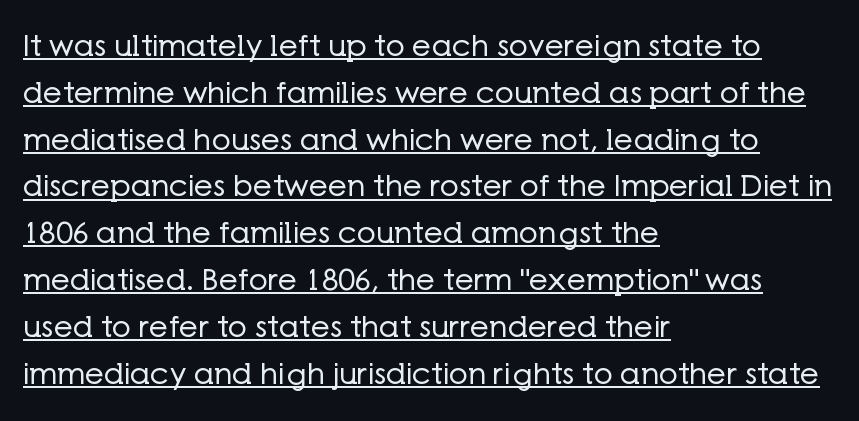
Q: Is the text bold? A: No.
Q: Is the text italic (slanted)? A: No, it is upright.
Q: Is the typeface a serif or a sans-serif typeface? A: Sans-serif.
Q: Is the text underlined? A: Yes.
Q: How is the paragraph aligned? A: Left-aligned.
Q: Is the spacing between letters normal or unusually wide? A: Normal.
Q: Is the spacing between lines tight, normal or loose? A: Normal.
Q: Width (condensed, normal, or wide)? A: Normal.
Q: Stroke contrast? A: Low.
Q: x-height? A: Medium.
Q: Monospaced? A: No.
